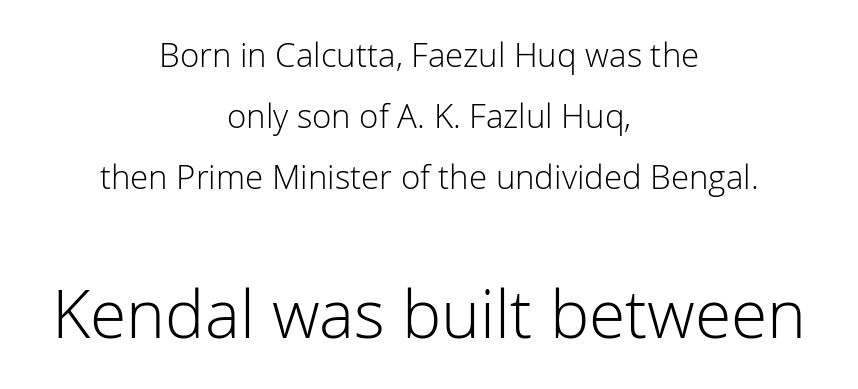
These lines are composed in type without serifs. Spacing verdict: proportional, widths tailored to each character. Spacing between characters is what you'd get straight out of the box. The letters look calm and open, with moderate or lighter stems. Nobody drew a line under any word here.
